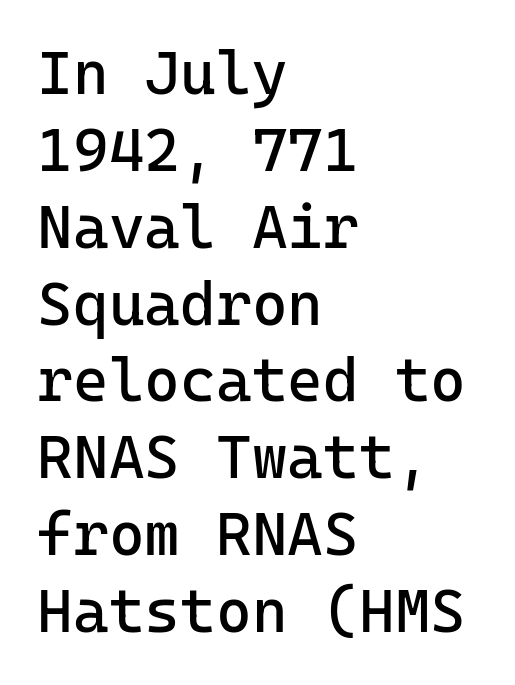
{"serif": "no", "italic": "no", "bold": "no", "weight": "regular", "width": "normal", "stroke_contrast": "low", "x_height": "medium", "monospaced": "yes", "underline": "no", "align": "left", "line_spacing": "normal", "line_spacing_ratio": 1.26, "letter_spacing": "normal", "letter_spacing_em": 0.0, "glyph_px": 61}
